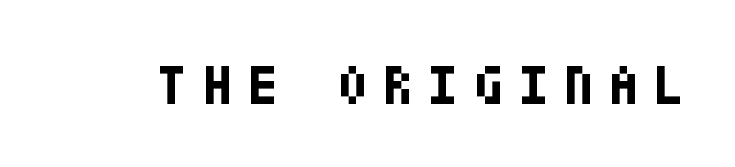
Posture: vertical. Glyph-to-glyph distance is far greater than everyday printed text. The font family rendered here belongs to the sans-serif group. Anything drawn beneath the words? Only blank space. These words are printed bold, with thick strokes throughout.
